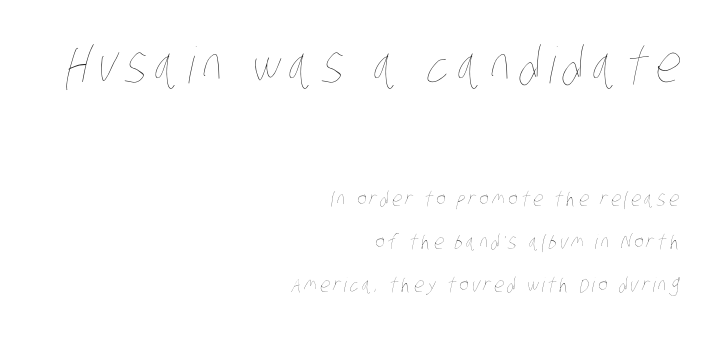
{"bold": "no", "weight": "thin", "width": "condensed", "stroke_contrast": "low", "x_height": "large", "monospaced": "no", "underline": "no", "align": "right", "line_spacing": "loose", "line_spacing_ratio": 2.16, "larger_block": "first", "size_ratio": 2.5, "glyph_px": 50}
